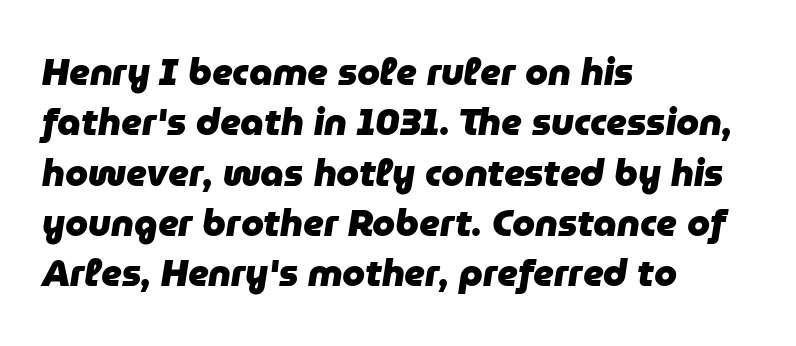
The image shows 37 px heavy type, italic (leaning right); set left-aligned, normal line spacing (1.36x), normal letter spacing, not underlined; low stroke contrast and a medium x-height.
